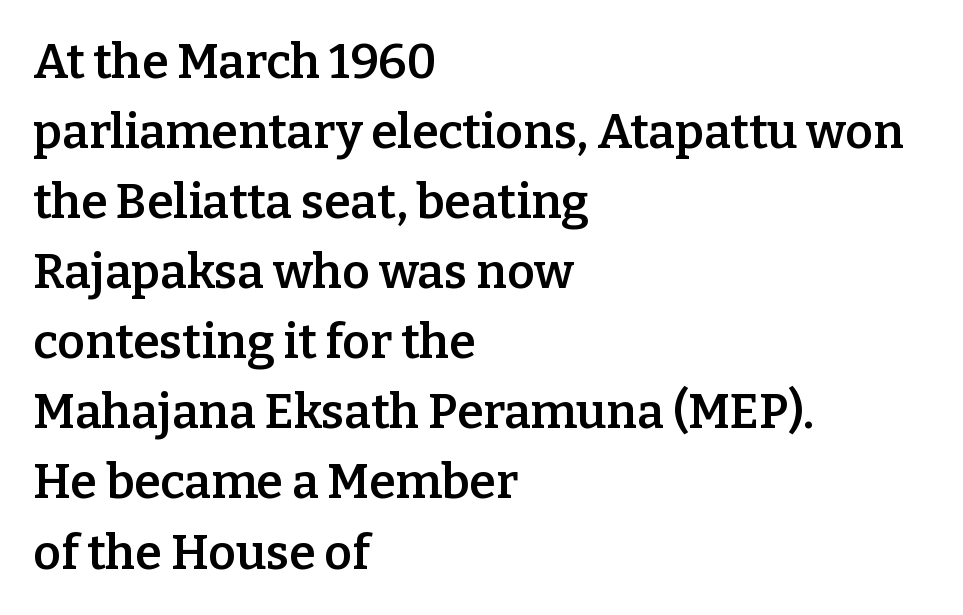
Spacing verdict: proportional, widths tailored to each character. The compositor pushed each line to the left boundary. Summary of weight: moderately heavy, a semibold. Short note: letters normally spaced.
